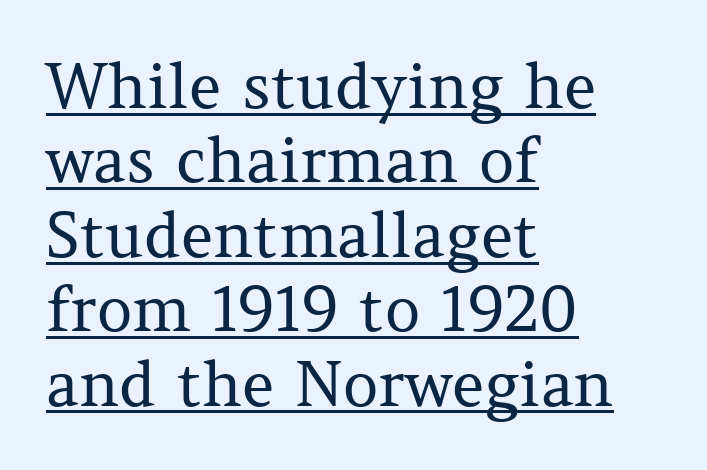
The image shows 62 px regular-weight serif type, upright; set left-aligned, line spacing 1.2x, normal letter spacing, underlined; medium stroke contrast and a medium x-height.
